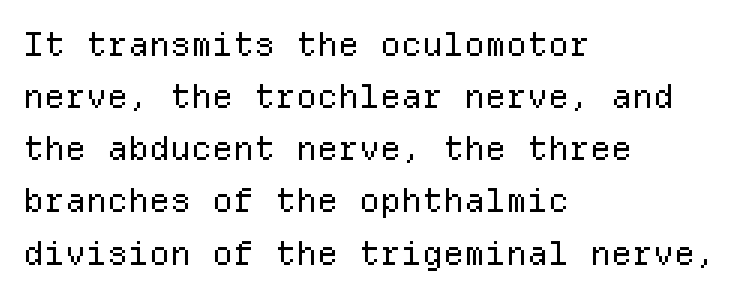
Compared with a centered layout, this one pins lines to the left instead. Regular leading. Each letter, wide or thin by design, is forced into the same width here. Glance below the letters and you will spot only blank space.
